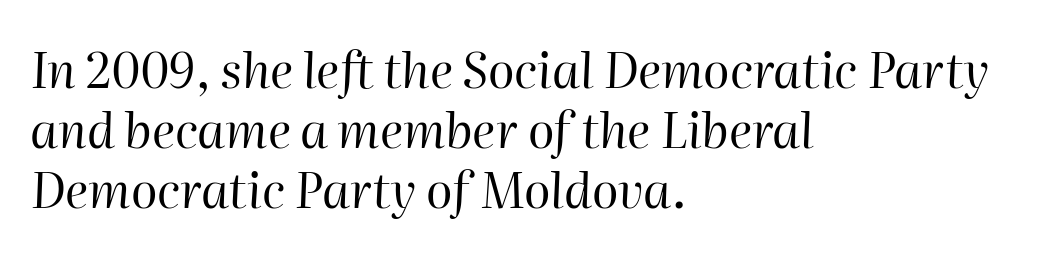
{"italic": "yes", "lean": "right", "slant_degrees": 2, "bold": "no", "weight": "regular", "width": "normal", "stroke_contrast": "high", "x_height": "medium", "monospaced": "no", "underline": "no", "align": "left", "line_spacing_ratio": 1.22, "letter_spacing": "normal", "letter_spacing_em": 0.0, "glyph_px": 49}
